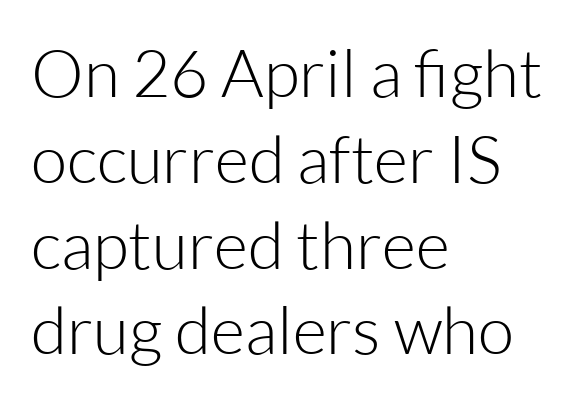
The image shows 66 px light sans-serif type, upright; set left-aligned, normal line spacing (1.3x), normal letter spacing, not underlined; low stroke contrast and a medium x-height.
